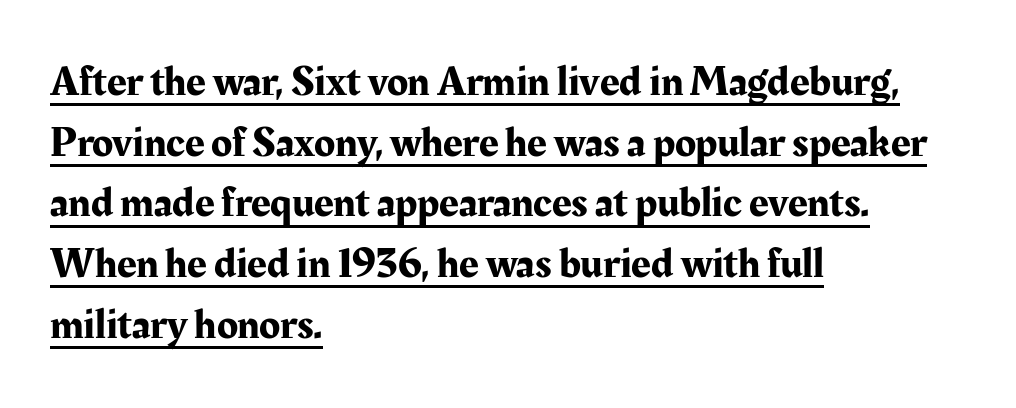
The image shows 43 px serif type, upright; set left-aligned, normal line spacing (1.41x), normal letter spacing, underlined; medium stroke contrast and a medium x-height.
